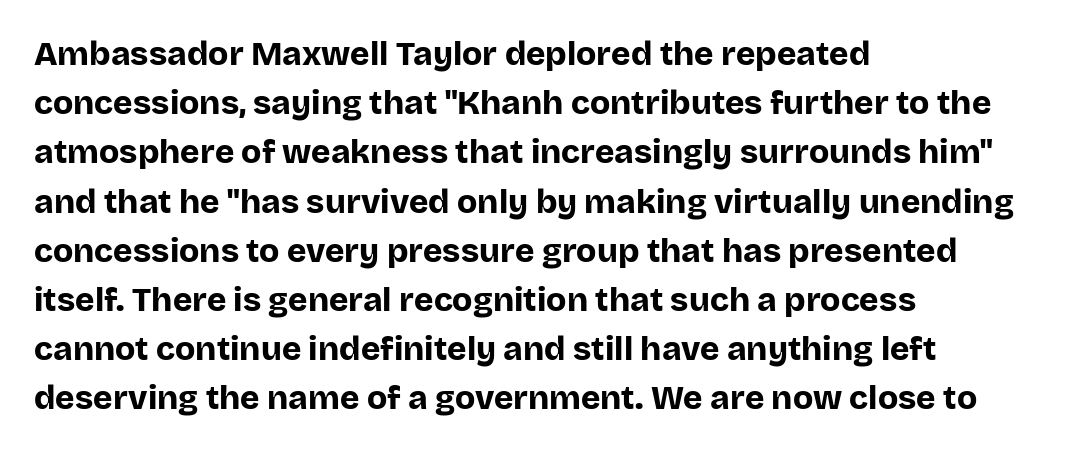
Q: Is the text bold? A: Yes.
Q: Is the text italic (slanted)? A: No, it is upright.
Q: Is the typeface a serif or a sans-serif typeface? A: Sans-serif.
Q: Is the text underlined? A: No.
Q: How is the paragraph aligned? A: Left-aligned.
Q: Is the spacing between letters normal or unusually wide? A: Normal.
Q: Is the spacing between lines tight, normal or loose? A: Normal.
Q: Width (condensed, normal, or wide)? A: Normal.
Q: Stroke contrast? A: Low.
Q: x-height? A: Large.
Q: Monospaced? A: No.
